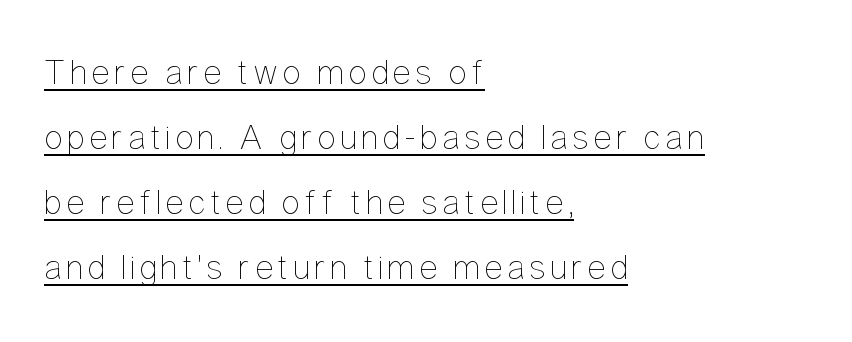
Line starts are locked; line ends wander. The face used here is proportionally spaced, like ordinary book or web type. The type sits square on the baseline with zero lean. A rule runs beneath these lines of type.
